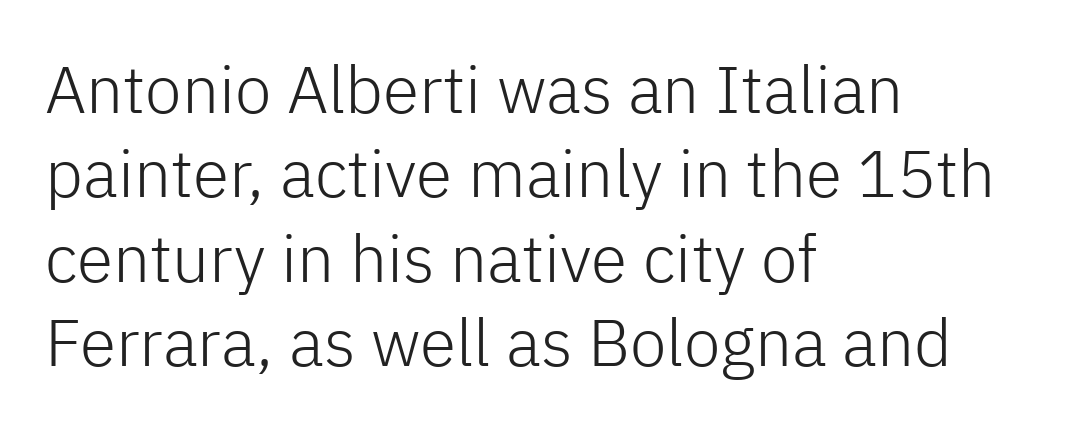
The image shows 66 px light sans-serif type, upright; set left-aligned, normal line spacing (1.28x), normal letter spacing, not underlined; low stroke contrast and a medium x-height.
